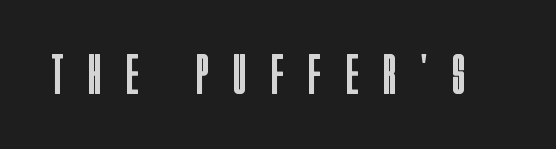
The image shows 57 px regular-weight, condensed sans-serif type, upright; set unusually wide letter spacing (+0.45 em), not underlined; low stroke contrast and a large x-height.
